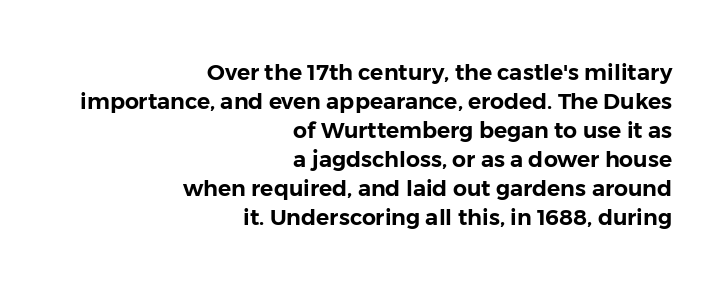
This block has exactly the height ordinary leading produces. Posture: upright roman. Is the letter spacing exaggerated? No — it looks like the ordinary default. Any mark beneath the type? The region is blank. The rag falls on the left side of this text block.
